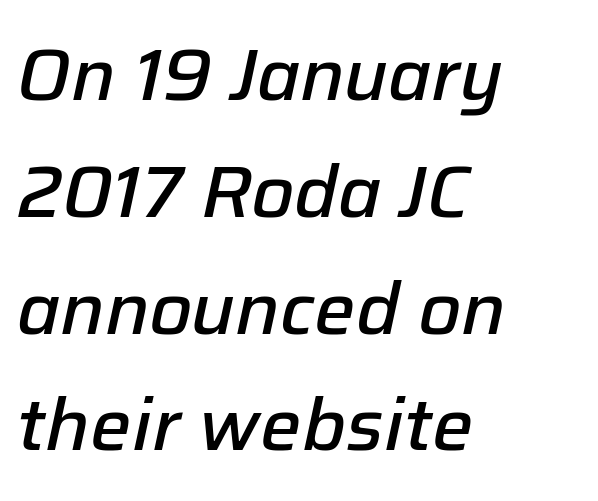
{"italic": "yes", "lean": "right", "slant_degrees": 12, "bold": "semi", "weight": "semibold", "width": "normal", "stroke_contrast": "low", "x_height": "medium", "monospaced": "no", "underline": "no", "align": "left", "line_spacing": "normal", "line_spacing_ratio": 1.6, "letter_spacing": "normal", "letter_spacing_em": 0.0, "glyph_px": 73}
